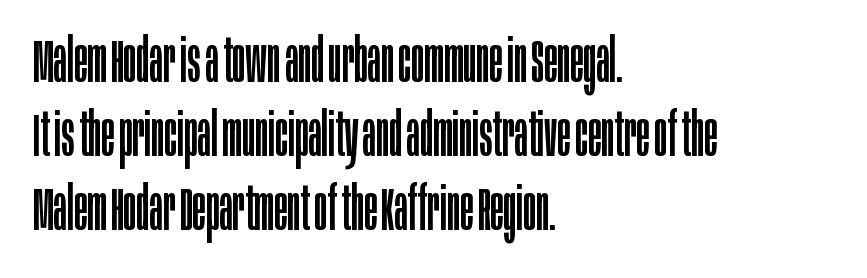
This rendering employs a face without finishing strokes, i.e., a sans-serif. Between one letter and the next there's only the usual sliver of space. This reads as an unemphasized weight, regular at the heaviest. Rule under the text: the space is simply empty. Think of a printed novel: that variable character pitch is what you see here.
